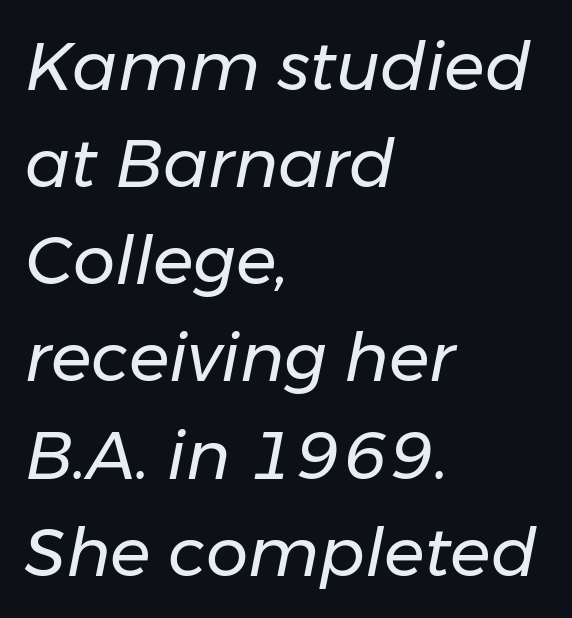
Q: Is the text bold? A: No.
Q: Is the text italic (slanted)? A: Yes, it leans right by about 11 degrees.
Q: Is the text underlined? A: No.
Q: How is the paragraph aligned? A: Left-aligned.
Q: Is the spacing between letters normal or unusually wide? A: Normal.
Q: Is the spacing between lines tight, normal or loose? A: Normal.
Q: Width (condensed, normal, or wide)? A: Normal.
Q: Stroke contrast? A: Low.
Q: x-height? A: Medium.
Q: Monospaced? A: No.
